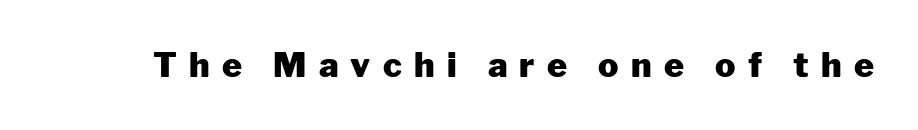
The image shows 34 px heavy sans-serif type, upright; set unusually wide letter spacing (+0.36 em), not underlined; low stroke contrast and a medium x-height.
